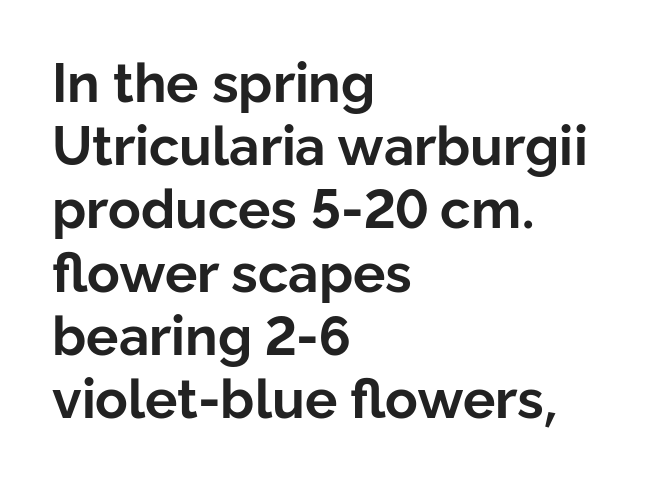
The image shows 54 px bold sans-serif type, upright; set left-aligned, line spacing 1.17x, normal letter spacing, not underlined; low stroke contrast and a medium x-height.
